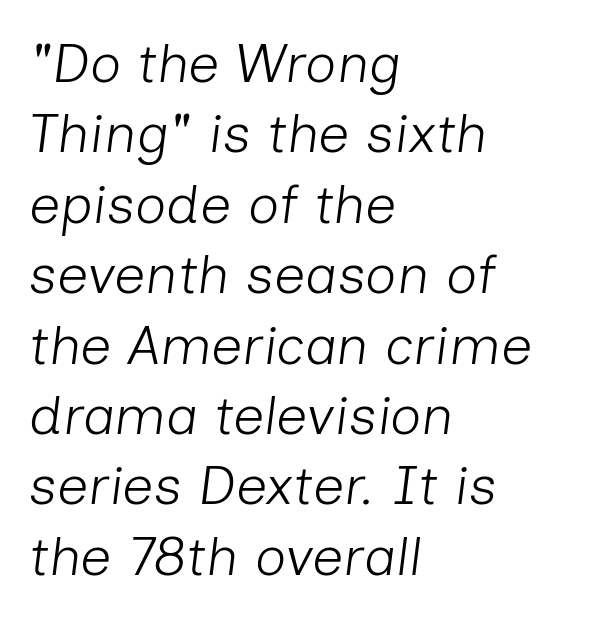
This is oblique type, the kind used for emphasis or titles. A typesetter would call this proportional, since set widths differ per character. Unmarked baselines from the first word to the last. Each line starts at the same left margin while the right side varies.
